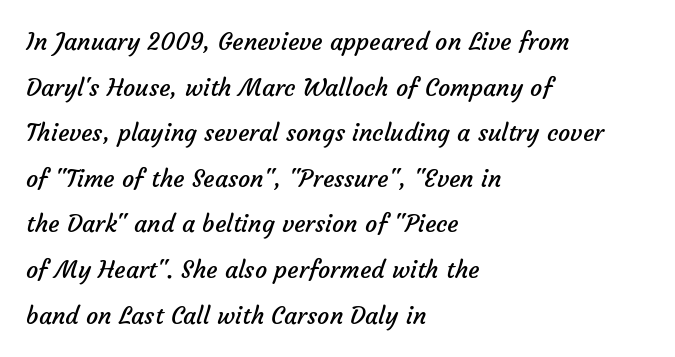
{"bold": "no", "underline": "no", "align": "left", "line_spacing": "loose", "line_spacing_ratio": 1.9, "letter_spacing": "normal", "letter_spacing_em": 0.0, "glyph_px": 24}
